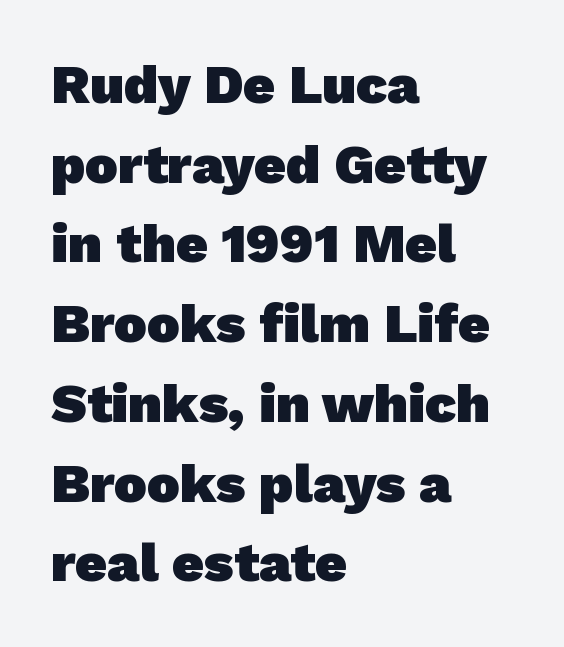
The image shows 55 px heavy sans-serif type; set left-aligned, normal line spacing (1.45x), normal letter spacing, not underlined; low stroke contrast and a medium x-height.
